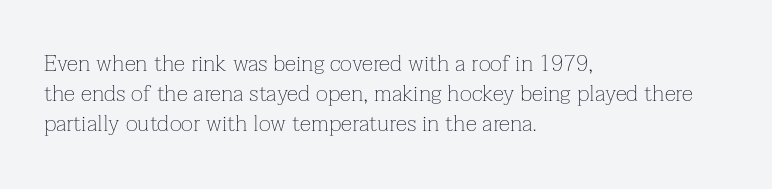
Q: Is the text bold? A: No.
Q: Is the text italic (slanted)? A: No, it is upright.
Q: Is the text underlined? A: No.
Q: How is the paragraph aligned? A: Left-aligned.
Q: Is the spacing between letters normal or unusually wide? A: Normal.
Q: Is the spacing between lines tight, normal or loose? A: Normal.
